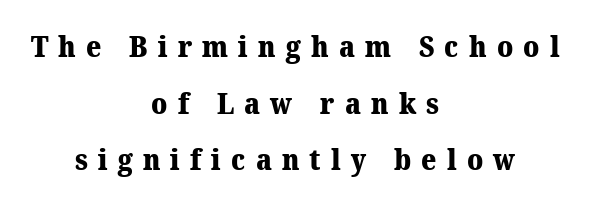
{"serif": "yes", "bold": "yes", "weight": "heavy", "width": "normal", "stroke_contrast": "medium", "x_height": "medium", "monospaced": "no", "underline": "no", "align": "center", "line_spacing": "loose", "line_spacing_ratio": 1.95, "letter_spacing": "wide", "letter_spacing_em": 0.35, "glyph_px": 29}
